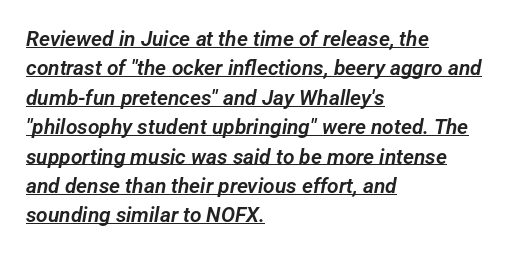
The image shows 21 px text type; set left-aligned, normal line spacing (1.4x), normal letter spacing, underlined.
